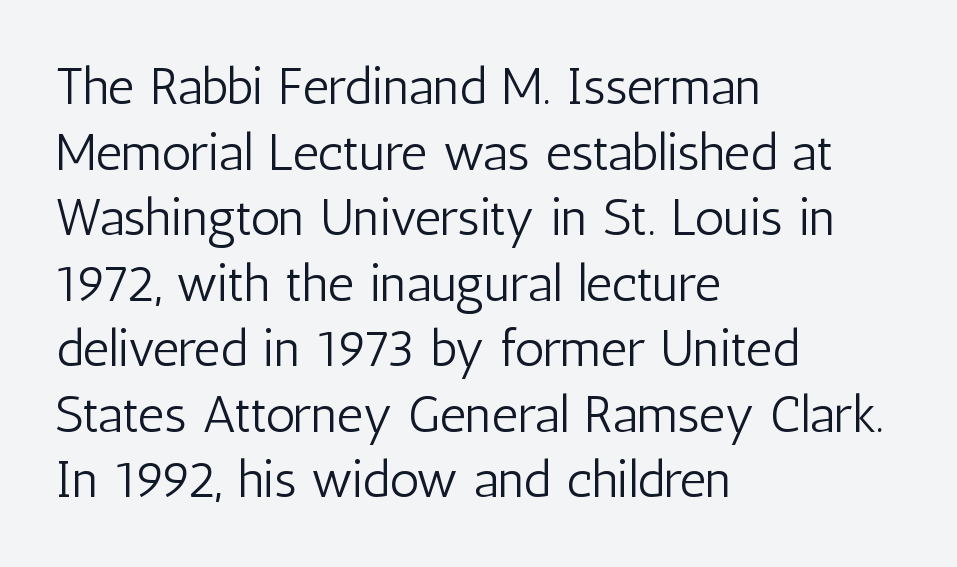
The image shows 52 px light, condensed sans-serif type, upright; set left-aligned, normal line spacing (1.26x), normal letter spacing, not underlined; low stroke contrast and a medium x-height.
